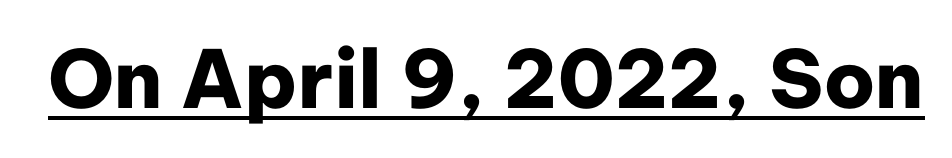
Do the characters align in a grid? No, the font is proportional. The lettering holds an erect, upright posture throughout. What kind of face is this? One without serifs — a sans. Heft: maximum for text — a bold. Nothing unusual about the tracking: characters are spaced as the font intends. The glyphs are accompanied by a horizontal stroke just below them.
